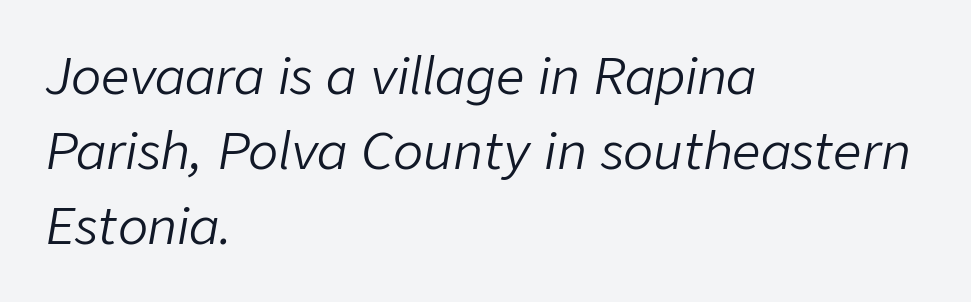
Q: Is the text bold? A: No.
Q: Is the text italic (slanted)? A: Yes, it leans right by about 9 degrees.
Q: Is the text underlined? A: No.
Q: How is the paragraph aligned? A: Left-aligned.
Q: Is the spacing between letters normal or unusually wide? A: Normal.
Q: Is the spacing between lines tight, normal or loose? A: Normal.
Q: Width (condensed, normal, or wide)? A: Normal.
Q: Stroke contrast? A: Low.
Q: x-height? A: Medium.
Q: Monospaced? A: No.
